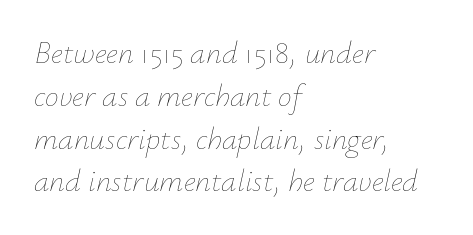
The image shows 31 px thin type, italic (leaning right); set left-aligned, normal line spacing (1.38x), normal letter spacing, not underlined; low stroke contrast and a small x-height.
